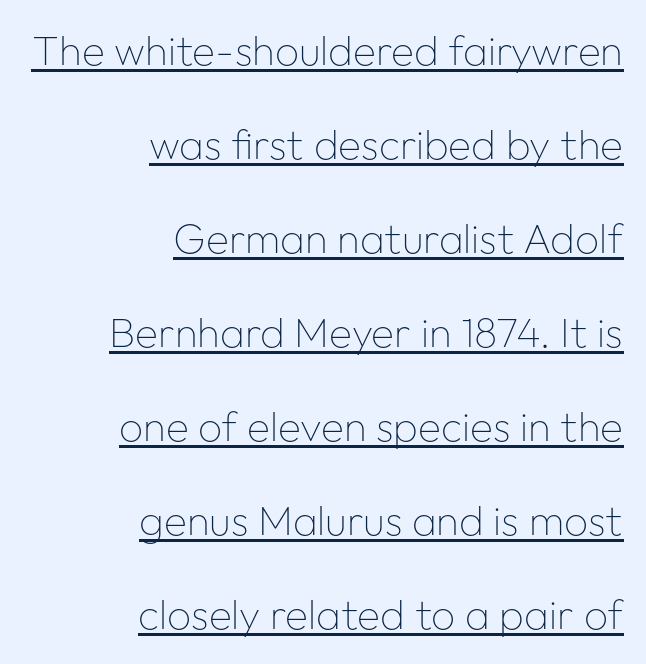
Vertical strokes here are truly vertical. Varying glyph widths throughout — classic text-font behaviour. The designer dialed line spacing up above the default. Does a line run under the words? Yes, clearly. In terms of letterspacing, this is plain default setting. Stroke terminals: plain, sans-serif.
